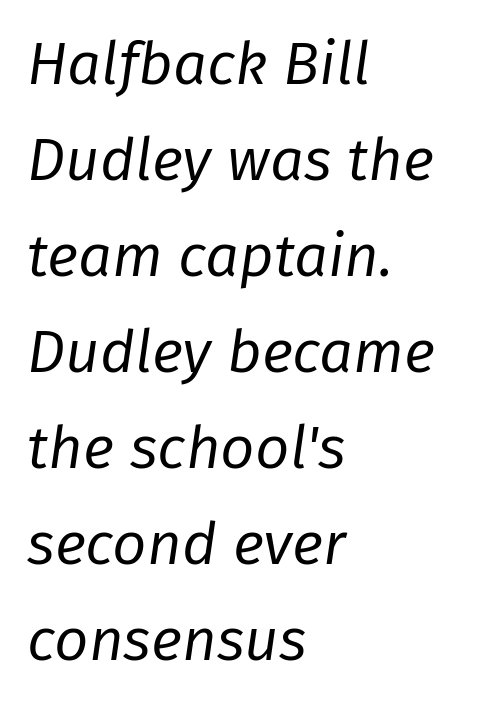
The image shows 60 px regular-weight type, italic (leaning right); set left-aligned, normal line spacing (1.6x), normal letter spacing, not underlined; low stroke contrast and a medium x-height.
